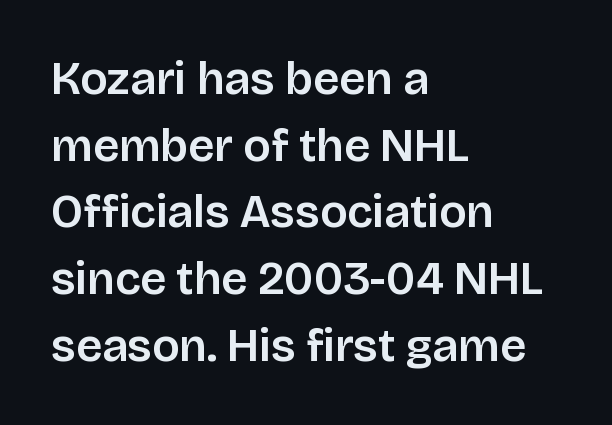
{"serif": "no", "italic": "no", "width": "normal", "stroke_contrast": "low", "x_height": "large", "monospaced": "no", "underline": "no", "align": "left", "line_spacing": "normal", "line_spacing_ratio": 1.45, "letter_spacing": "normal", "letter_spacing_em": 0.0, "glyph_px": 46}
